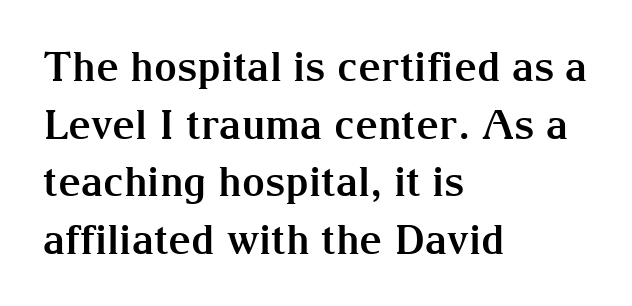
Serifs: yes, visible at the terminals of the letterforms. Is this a fixed-width face? No — the glyphs have proportional, varying widths. Thick stems and heavy bowls — unmistakably bold. Words appear dense and cohesive because spacing is normal. Anything drawn beneath the words? Only blank space.
